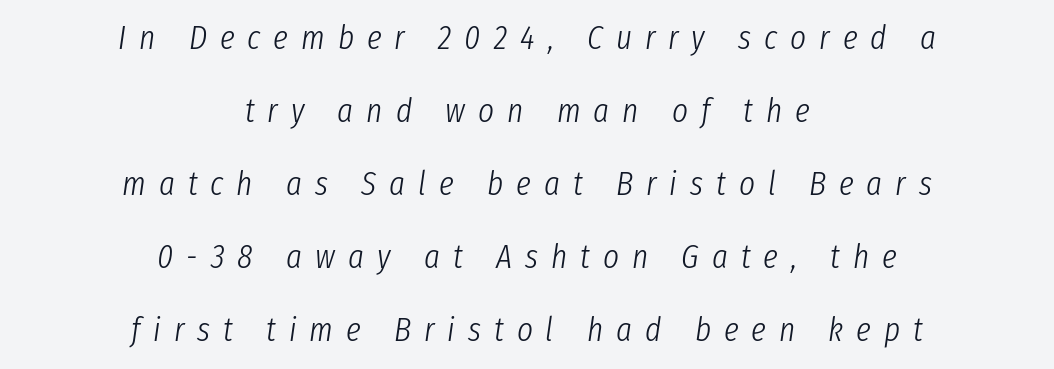
An italicized treatment has been applied to the whole sample. The passage shown is typed in a proportional face where columns would drift. The gap between lines stays unmarked. How would I describe the line gaps? Wide and relaxed. Where is the straight margin? There isn't one; the lines are centered.
